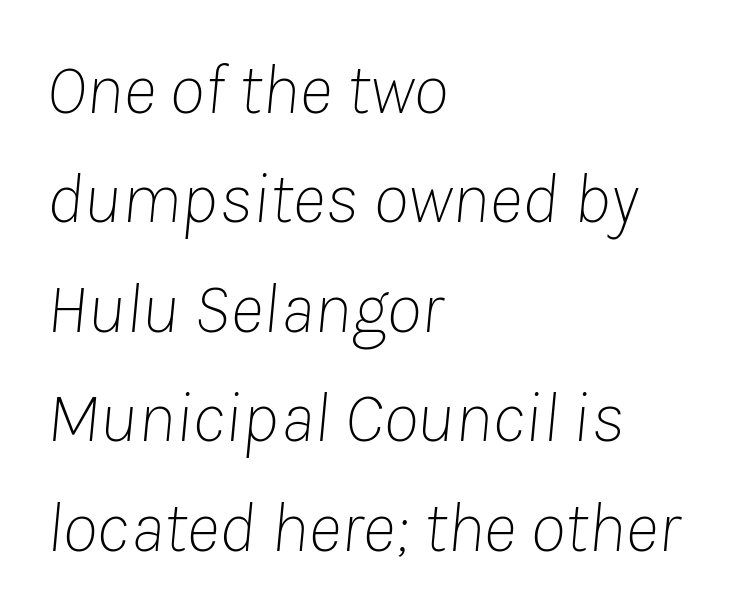
{"italic": "yes", "lean": "right", "slant_degrees": 8, "bold": "no", "weight": "thin", "width": "normal", "stroke_contrast": "low", "x_height": "medium", "monospaced": "no", "underline": "no", "align": "left", "line_spacing": "normal", "line_spacing_ratio": 1.52, "letter_spacing": "normal", "letter_spacing_em": 0.0, "glyph_px": 72}
